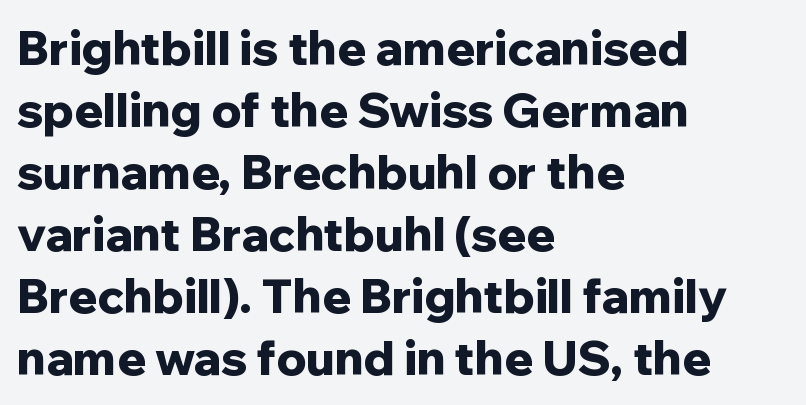
{"serif": "no", "italic": "no", "bold": "yes", "weight": "bold", "width": "normal", "stroke_contrast": "low", "x_height": "medium", "monospaced": "no", "underline": "no", "align": "left", "line_spacing": "normal", "line_spacing_ratio": 1.32, "letter_spacing": "normal", "letter_spacing_em": 0.0, "glyph_px": 47}
